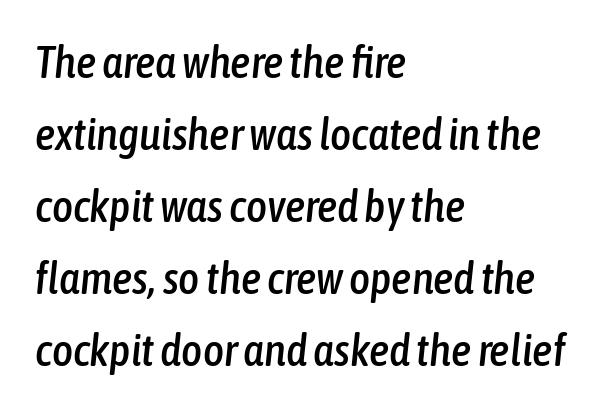
The image shows 45 px condensed type, italic (leaning right); set left-aligned, normal line spacing (1.6x), normal letter spacing, not underlined; low stroke contrast and a medium x-height.
